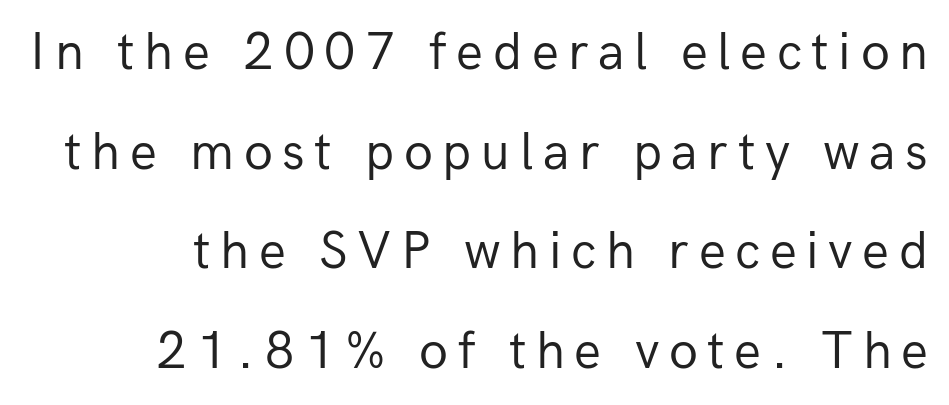
{"serif": "no", "italic": "no", "bold": "no", "weight": "regular", "width": "normal", "stroke_contrast": "low", "x_height": "medium", "monospaced": "no", "underline": "no", "line_spacing_ratio": 1.88, "glyph_px": 53}
